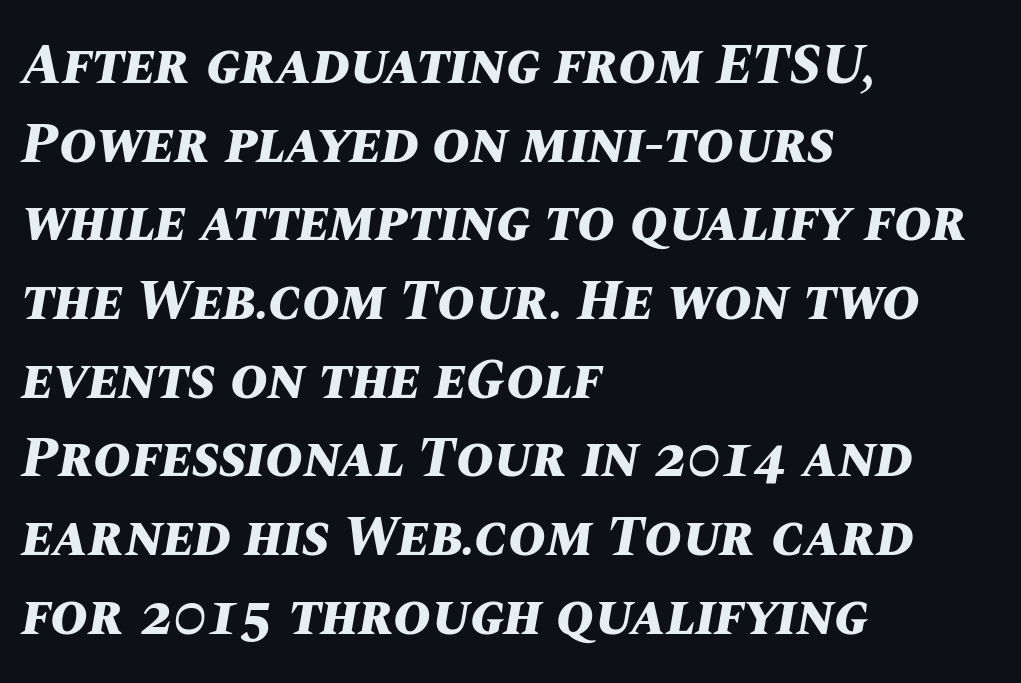
{"italic": "yes", "lean": "right", "slant_degrees": 10, "bold": "yes", "weight": "bold", "width": "normal", "stroke_contrast": "medium", "x_height": "large", "monospaced": "no", "underline": "no", "align": "left", "line_spacing": "normal", "line_spacing_ratio": 1.38, "letter_spacing": "normal", "letter_spacing_em": 0.0, "glyph_px": 57}
